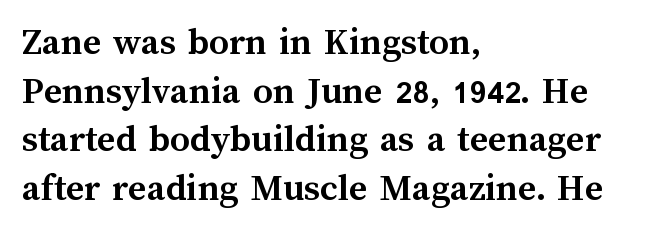
{"italic": "no", "bold": "yes", "weight": "semibold", "width": "normal", "stroke_contrast": "medium", "x_height": "medium", "monospaced": "no", "underline": "no", "align": "left", "line_spacing": "normal", "line_spacing_ratio": 1.25, "letter_spacing": "normal", "letter_spacing_em": 0.0, "glyph_px": 39}
